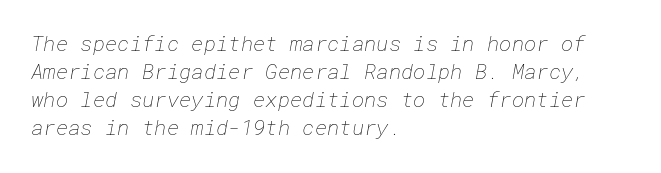
{"bold": "no", "underline": "no", "align": "left", "line_spacing": "normal", "line_spacing_ratio": 1.34, "letter_spacing": "normal", "letter_spacing_em": 0.0, "glyph_px": 21}
